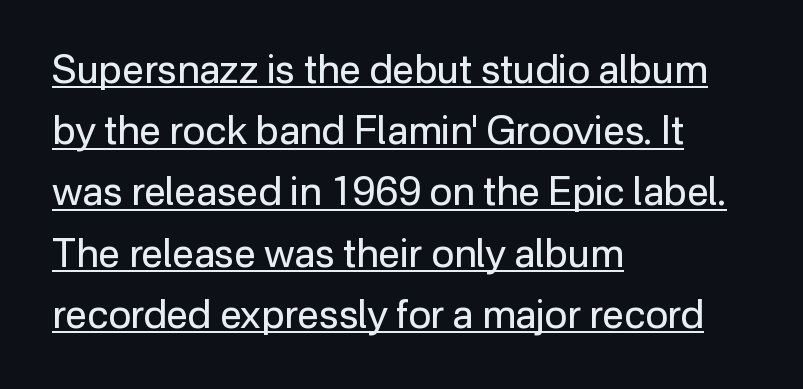
Note the varied advance widths — an 'i' is clearly narrower than an 'm'. Glance below the letters and you will spot a drawn line. Successive baselines arrive at the customary interval. Letterform terminals end flat and unadorned throughout the passage. Is this a heavy cut? Hardly; it is regular or lighter. Visually the block forms a straight wall on the left and a jagged coastline on the right.
